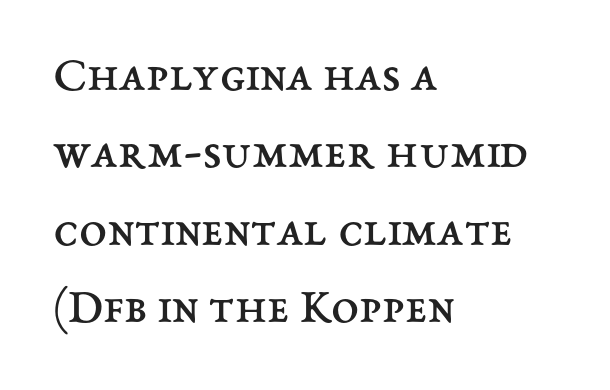
The image shows 50 px regular-weight type, upright; set left-aligned, normal line spacing (1.55x), normal letter spacing, not underlined; medium stroke contrast and a medium x-height.
